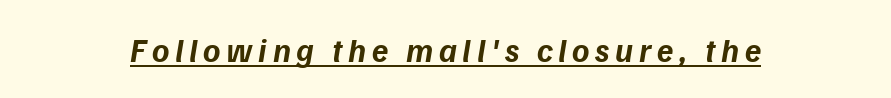
This rendering features underlined lettering. Heft: maximum for text — a bold. The passage shown is typeset with a sans-serif family. Do the characters align in a grid? No, the font is proportional.
